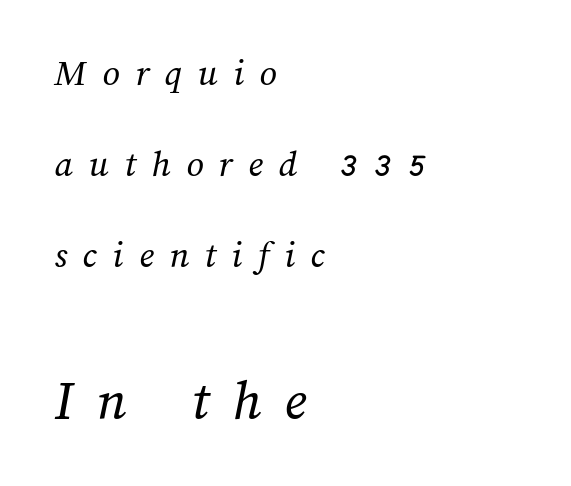
Q: Is the text bold? A: No.
Q: Is the text underlined? A: No.
Q: How is the paragraph aligned? A: Left-aligned.
Q: Is the spacing between letters normal or unusually wide? A: Unusually wide.
Q: Is the spacing between lines tight, normal or loose? A: Loose.
Q: Which block of text is set in a larger size, the first (top) or the second (bottom)? A: The second (bottom) one.
Q: Width (condensed, normal, or wide)? A: Normal.
Q: Stroke contrast? A: Medium.
Q: x-height? A: Medium.
Q: Monospaced? A: No.
